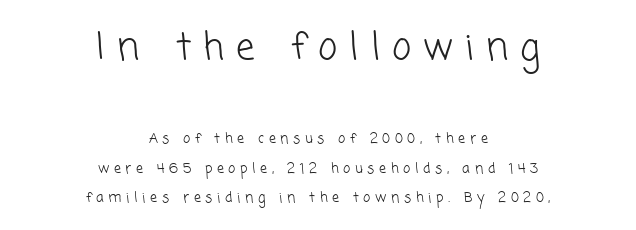
{"serif": "no", "bold": "no", "weight": "light", "width": "normal", "stroke_contrast": "low", "x_height": "medium", "monospaced": "no", "underline": "no", "align": "center", "line_spacing": "loose", "line_spacing_ratio": 2.12, "letter_spacing": "wide", "letter_spacing_em": 0.33, "larger_block": "first", "size_ratio": 2.64, "glyph_px": 37}
